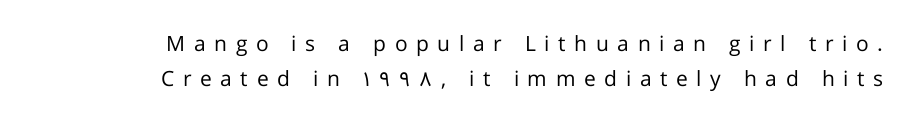
{"italic": "no", "bold": "no", "underline": "no", "align": "right", "line_spacing": "normal", "line_spacing_ratio": 1.67, "letter_spacing": "wide", "letter_spacing_em": 0.41, "glyph_px": 21}
